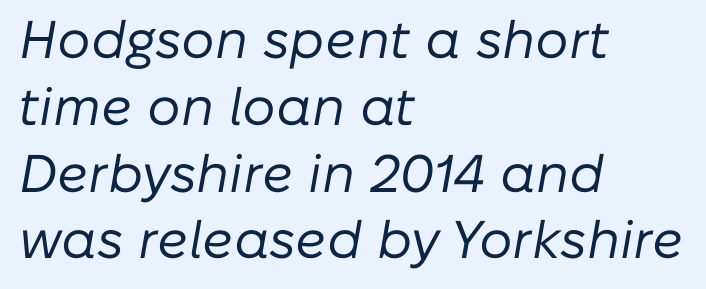
The image shows 53 px regular-weight type, italic (leaning right); set left-aligned, normal line spacing (1.26x), normal letter spacing, not underlined; low stroke contrast and a medium x-height.
